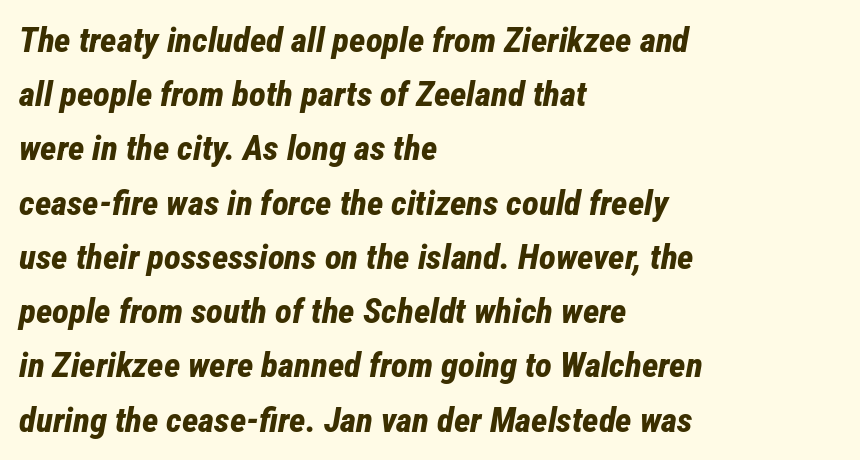
{"italic": "yes", "lean": "right", "slant_degrees": 12, "bold": "yes", "weight": "bold", "width": "condensed", "stroke_contrast": "low", "x_height": "medium", "monospaced": "no", "underline": "no", "align": "left", "line_spacing": "normal", "line_spacing_ratio": 1.55, "letter_spacing": "normal", "letter_spacing_em": 0.0, "glyph_px": 35}
